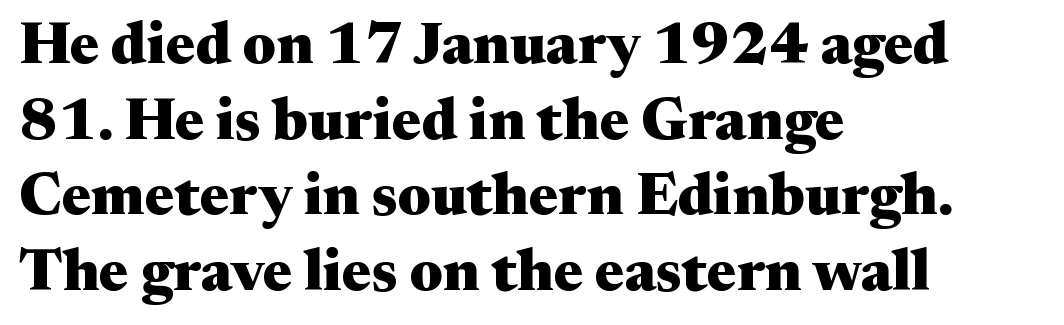
Q: Is the text bold? A: Yes.
Q: Is the text italic (slanted)? A: No, it is upright.
Q: Is the typeface a serif or a sans-serif typeface? A: Serif.
Q: Is the text underlined? A: No.
Q: How is the paragraph aligned? A: Left-aligned.
Q: Is the spacing between letters normal or unusually wide? A: Normal.
Q: Is the spacing between lines tight, normal or loose? A: Normal.
Q: Width (condensed, normal, or wide)? A: Wide.
Q: Stroke contrast? A: Medium.
Q: x-height? A: Medium.
Q: Monospaced? A: No.
